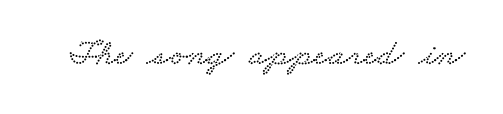
{"serif": "yes", "width": "wide", "stroke_contrast": "low", "x_height": "small", "monospaced": "no", "underline": "no", "letter_spacing": "normal", "letter_spacing_em": 0.0, "glyph_px": 37}
